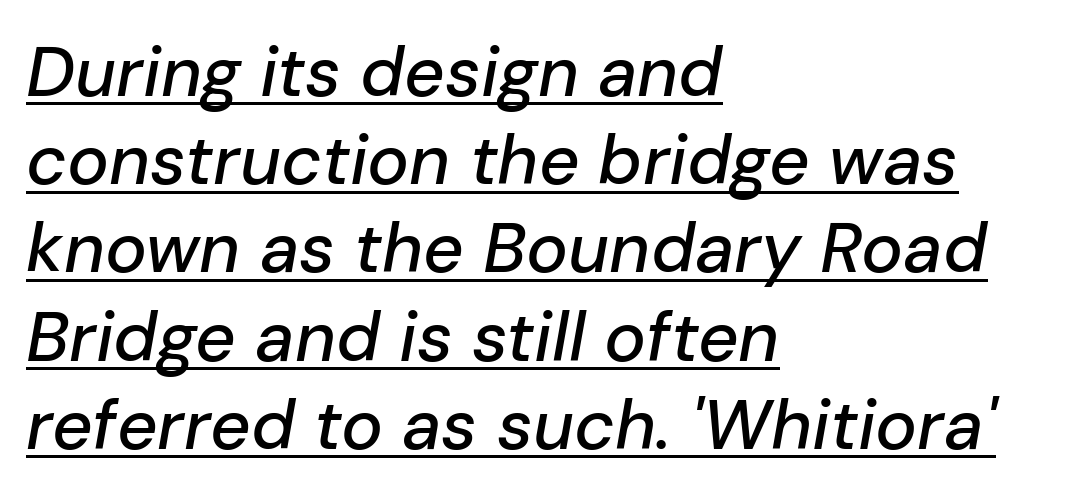
Which margin do the lines hug? The left one — the right edge is uneven. The string is rendered with underlining switched on. The text carries the slant typical of an italic or oblique font. The face used here is proportionally spaced, like ordinary book or web type. Baseline-to-baseline distance is the conventional proportion of letter height. Compared with typical body copy, the letter spacing here is the same.
